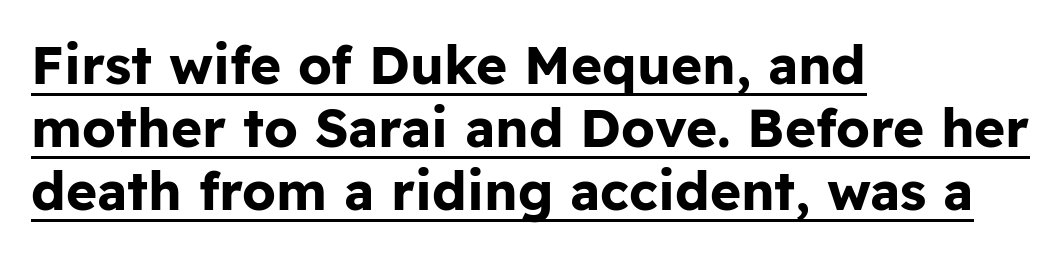
{"serif": "no", "italic": "no", "bold": "yes", "weight": "bold", "width": "normal", "stroke_contrast": "low", "x_height": "medium", "monospaced": "no", "underline": "yes", "align": "left", "line_spacing_ratio": 1.19, "letter_spacing": "normal", "letter_spacing_em": 0.0, "glyph_px": 53}
